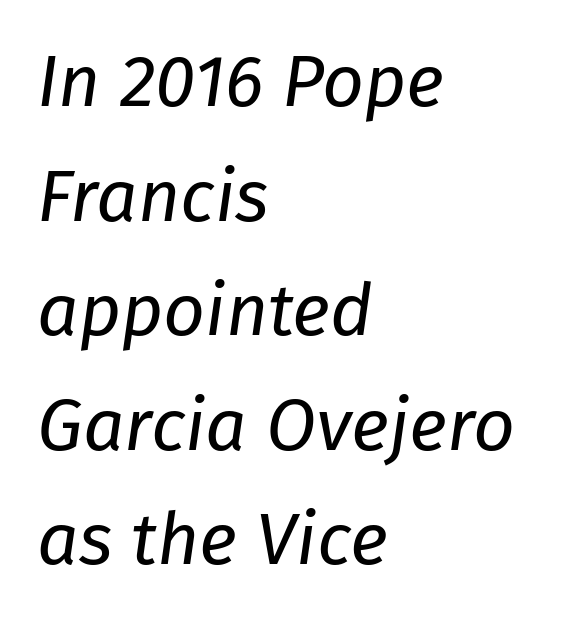
{"italic": "yes", "lean": "right", "slant_degrees": 8, "bold": "no", "weight": "regular", "width": "normal", "stroke_contrast": "low", "x_height": "medium", "monospaced": "no", "underline": "no", "align": "left", "line_spacing": "normal", "line_spacing_ratio": 1.57, "letter_spacing": "normal", "letter_spacing_em": 0.0, "glyph_px": 73}
